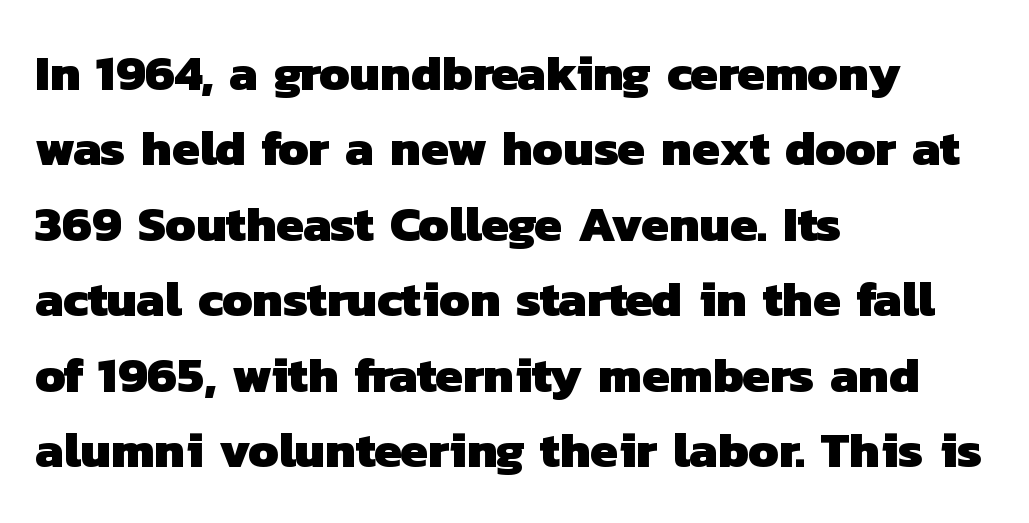
{"serif": "no", "bold": "yes", "weight": "heavy", "width": "normal", "stroke_contrast": "low", "x_height": "medium", "monospaced": "no", "underline": "no", "align": "left", "line_spacing": "normal", "line_spacing_ratio": 1.51, "letter_spacing": "normal", "letter_spacing_em": 0.0, "glyph_px": 50}
